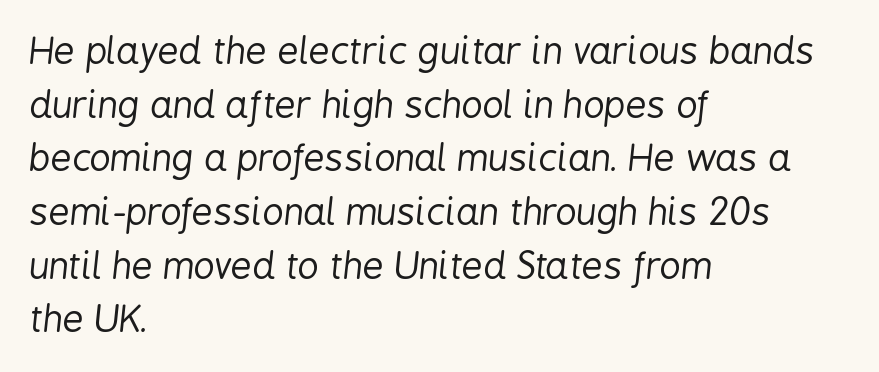
{"italic": "yes", "lean": "right", "slant_degrees": 6, "bold": "no", "weight": "regular", "width": "condensed", "stroke_contrast": "low", "x_height": "medium", "monospaced": "no", "underline": "no", "align": "left", "line_spacing": "normal", "line_spacing_ratio": 1.45, "letter_spacing": "normal", "letter_spacing_em": 0.0, "glyph_px": 37}
